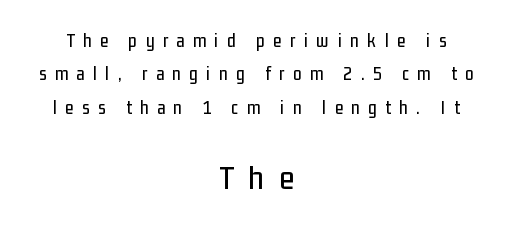
{"serif": "no", "italic": "no", "width": "condensed", "stroke_contrast": "low", "x_height": "medium", "monospaced": "no", "underline": "no", "align": "center", "line_spacing_ratio": 1.76, "letter_spacing": "wide", "letter_spacing_em": 0.45, "larger_block": "second", "size_ratio": 1.79, "glyph_px": 34}
